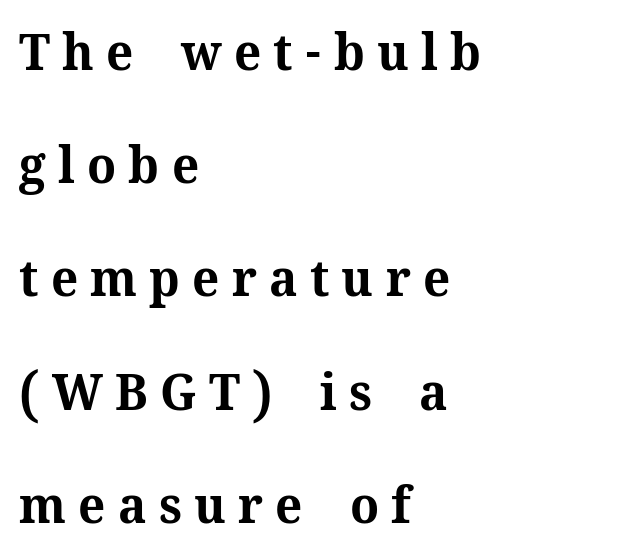
{"serif": "yes", "italic": "no", "bold": "yes", "weight": "bold", "width": "normal", "stroke_contrast": "medium", "x_height": "medium", "monospaced": "no", "underline": "no", "align": "left", "line_spacing": "loose", "line_spacing_ratio": 2.22, "letter_spacing": "wide", "letter_spacing_em": 0.24, "glyph_px": 51}
